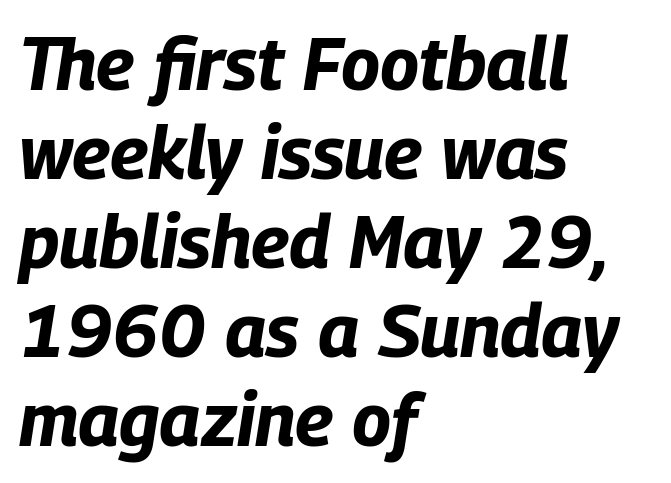
The image shows 73 px bold, condensed type, italic (leaning right); set left-aligned, line spacing 1.22x, normal letter spacing, not underlined; low stroke contrast and a large x-height.
